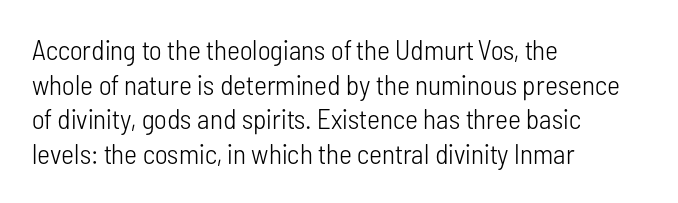
The specimen reads as upright at a glance. Honestly, there is no underline to notice here at all. The passage shown is typeset with a sans-serif family. Look at the tracking — it's just the regular setting, nothing added.
